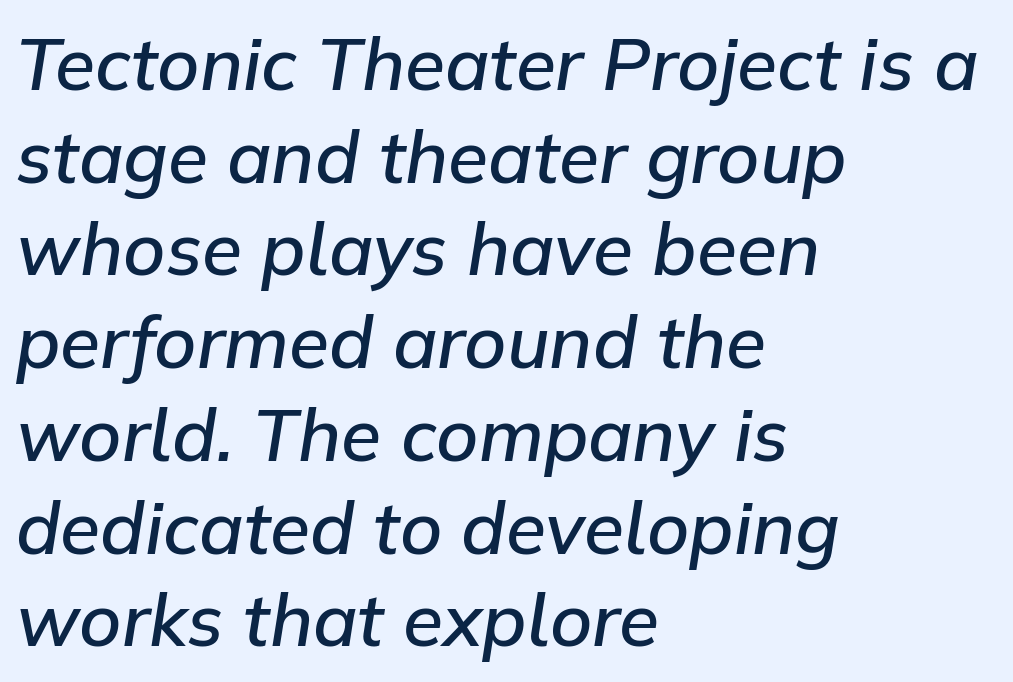
The image shows 73 px semibold type, italic (leaning right); set left-aligned, normal line spacing (1.27x), normal letter spacing, not underlined; low stroke contrast and a medium x-height.
